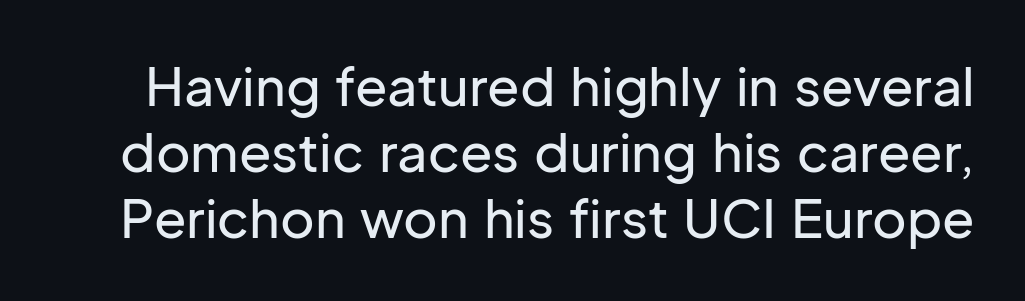
The image shows 53 px sans-serif type, upright; set normal line spacing (1.25x), normal letter spacing, not underlined; low stroke contrast and a medium x-height.
